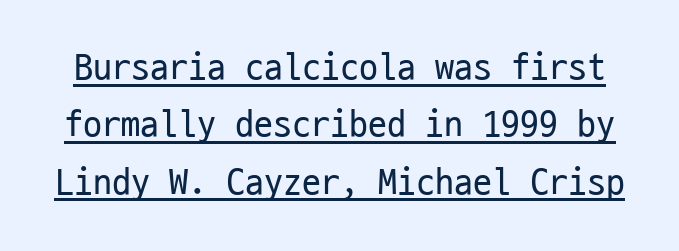
Q: Is the text bold? A: No.
Q: Is the text italic (slanted)? A: No, it is upright.
Q: Is the typeface a serif or a sans-serif typeface? A: Sans-serif.
Q: Is the text underlined? A: Yes.
Q: Is the spacing between letters normal or unusually wide? A: Normal.
Q: Is the spacing between lines tight, normal or loose? A: Normal.
Q: Width (condensed, normal, or wide)? A: Condensed.
Q: Stroke contrast? A: Low.
Q: x-height? A: Medium.
Q: Monospaced? A: Yes.
